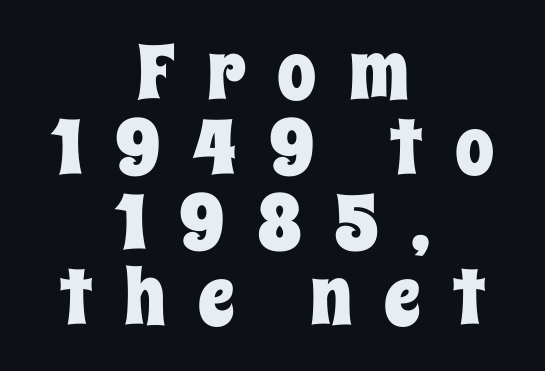
Looks like regular typesetting: each glyph gets only the width it needs. Here the glyphs are tracked loosely, breaking word shapes into spaced letters. Check the space under the baseline: it is left empty. The specimen reads as upright at a glance. Horizontal bands of white between lines are thin slivers.
